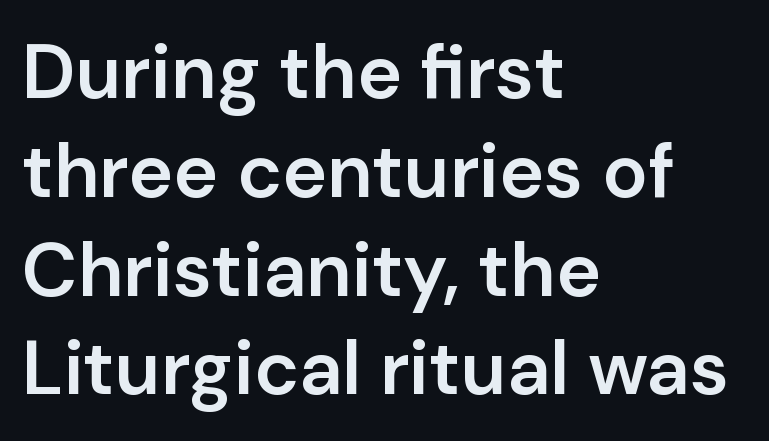
The image shows 76 px semibold sans-serif type, upright; set left-aligned, normal line spacing (1.3x), normal letter spacing, not underlined; low stroke contrast and a medium x-height.
